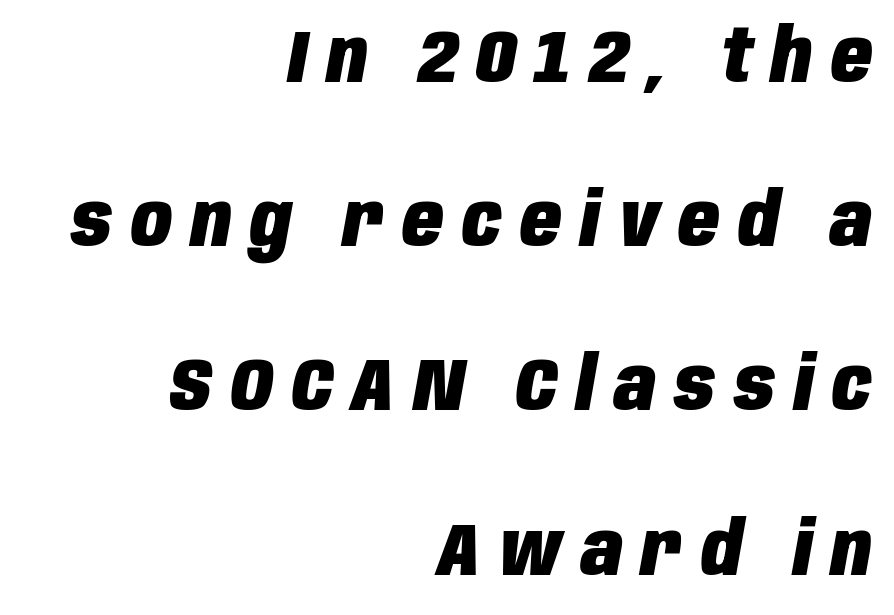
The image shows 75 px heavy, condensed type, italic (leaning right); set right-aligned, loose line spacing (2.19x), unusually wide letter spacing (+0.25 em), not underlined; low stroke contrast and a large x-height.
